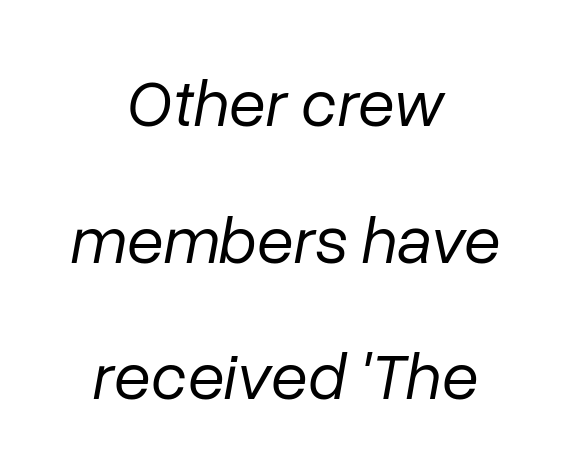
Q: Is the text bold? A: No.
Q: Is the text italic (slanted)? A: Yes, it leans right by about 10 degrees.
Q: Is the text underlined? A: No.
Q: How is the paragraph aligned? A: Centered.
Q: Is the spacing between letters normal or unusually wide? A: Normal.
Q: Is the spacing between lines tight, normal or loose? A: Loose.
Q: Width (condensed, normal, or wide)? A: Normal.
Q: Stroke contrast? A: Low.
Q: x-height? A: Medium.
Q: Monospaced? A: No.
